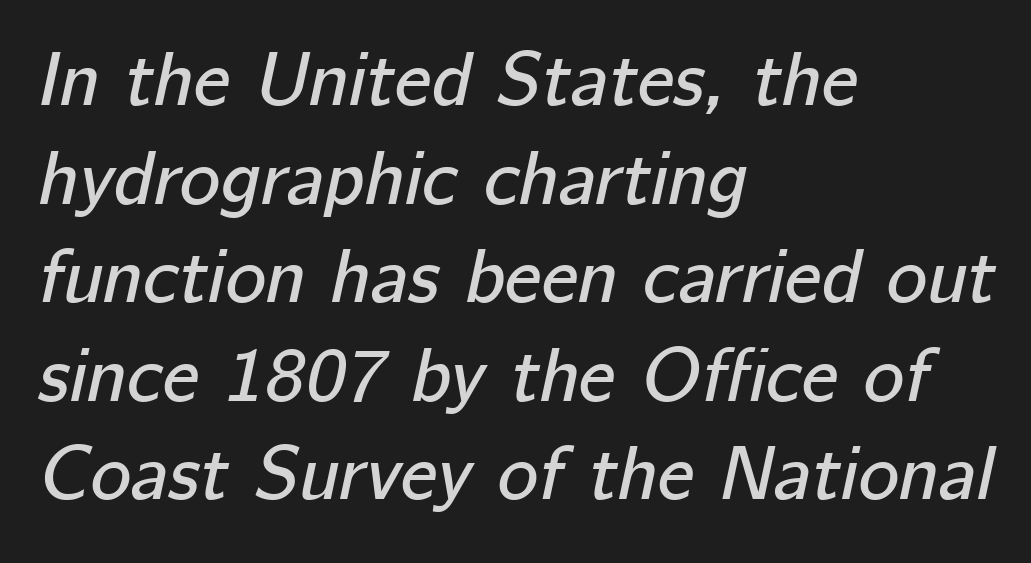
Q: Is the text italic (slanted)? A: Yes, it leans right by about 12 degrees.
Q: Is the text underlined? A: No.
Q: How is the paragraph aligned? A: Left-aligned.
Q: Is the spacing between letters normal or unusually wide? A: Normal.
Q: Is the spacing between lines tight, normal or loose? A: Normal.
Q: Width (condensed, normal, or wide)? A: Normal.
Q: Stroke contrast? A: Low.
Q: x-height? A: Medium.
Q: Monospaced? A: No.
